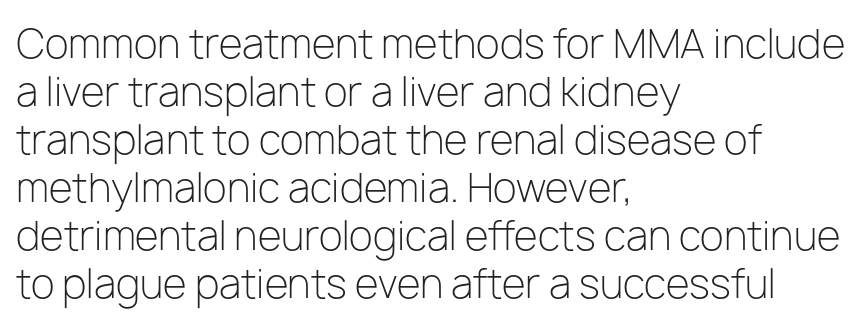
The image shows 39 px light sans-serif type, upright; set left-aligned, line spacing 1.23x, normal letter spacing, not underlined; low stroke contrast and a medium x-height.
